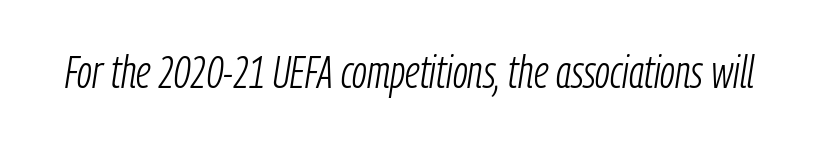
Q: Is the text bold? A: No.
Q: Is the text italic (slanted)? A: Yes, it leans right by about 9 degrees.
Q: Is the text underlined? A: No.
Q: Is the spacing between letters normal or unusually wide? A: Normal.
Q: Width (condensed, normal, or wide)? A: Condensed.
Q: Stroke contrast? A: Low.
Q: x-height? A: Medium.
Q: Monospaced? A: No.
